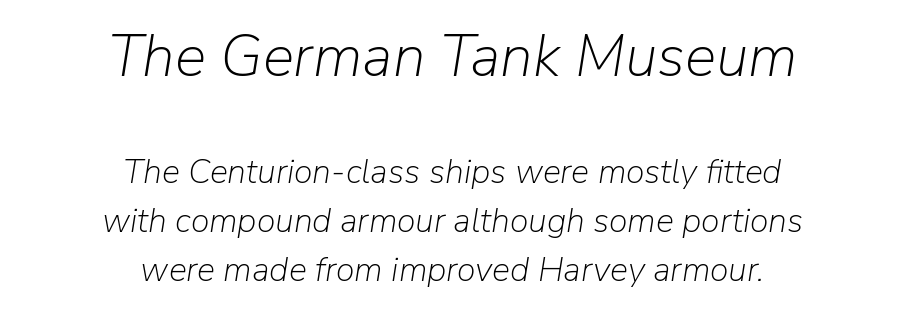
{"italic": "yes", "lean": "right", "slant_degrees": 9, "bold": "no", "weight": "light", "width": "normal", "stroke_contrast": "low", "x_height": "medium", "monospaced": "no", "underline": "no", "align": "center", "line_spacing": "normal", "line_spacing_ratio": 1.44, "letter_spacing": "normal", "letter_spacing_em": 0.0, "larger_block": "first", "size_ratio": 1.74, "glyph_px": 59}
